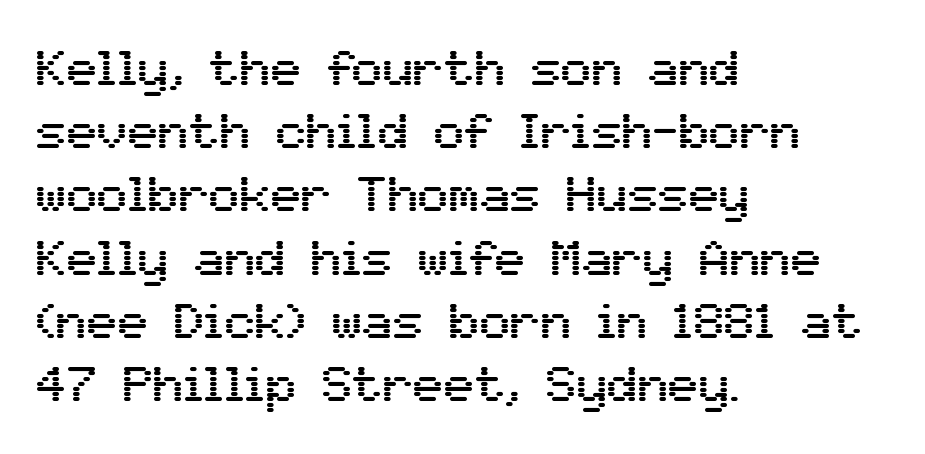
Q: Is the text italic (slanted)? A: No, it is upright.
Q: Is the typeface a serif or a sans-serif typeface? A: Sans-serif.
Q: Is the text underlined? A: No.
Q: How is the paragraph aligned? A: Left-aligned.
Q: Is the spacing between letters normal or unusually wide? A: Normal.
Q: Width (condensed, normal, or wide)? A: Normal.
Q: Stroke contrast? A: Medium.
Q: x-height? A: Medium.
Q: Monospaced? A: No.
